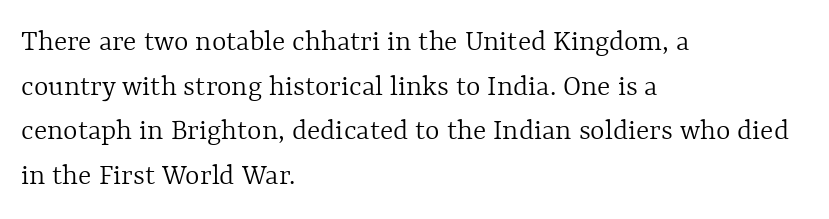
{"italic": "no", "bold": "no", "weight": "light", "width": "normal", "x_height": "medium", "monospaced": "no", "underline": "no", "align": "left", "line_spacing": "normal", "line_spacing_ratio": 1.44, "letter_spacing": "normal", "letter_spacing_em": 0.0, "glyph_px": 31}
